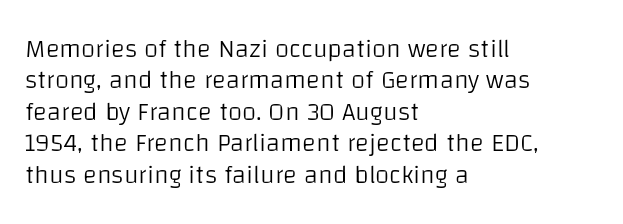
What stands out about the letter spacing? Nothing — it is the standard amount. The rendering anchors every line to the left-hand side. A light-to-regular cut is what we see here. Ordinary non-slanted type is in use.
